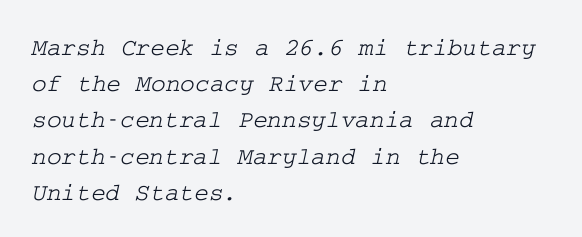
The face used here is rendered with its standard letterfit. Regarding leading, the lines here are spaced in the standard way. Visually the block forms a straight wall on the left and a jagged coastline on the right. The words here are not underlined.
